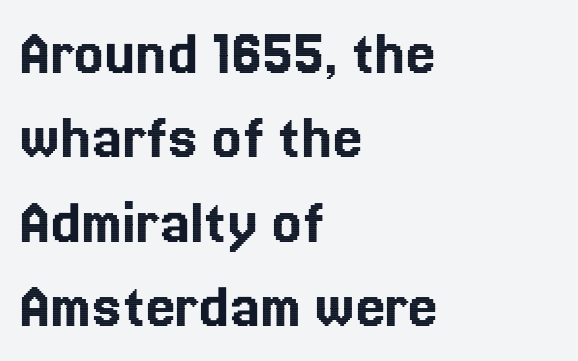
Q: Is the text italic (slanted)? A: No, it is upright.
Q: Is the text underlined? A: No.
Q: How is the paragraph aligned? A: Left-aligned.
Q: Is the spacing between letters normal or unusually wide? A: Normal.
Q: Is the spacing between lines tight, normal or loose? A: Normal.
Q: Width (condensed, normal, or wide)? A: Normal.
Q: x-height? A: Medium.
Q: Monospaced? A: No.
